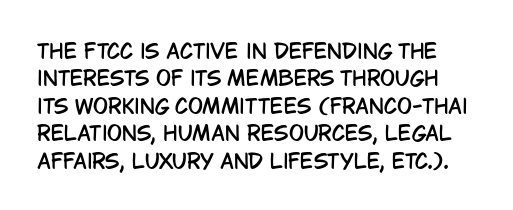
The words here are not underlined. In terms of letterspacing, this is plain default setting. Vertical strokes here are truly vertical. This sample keeps an unexceptional amount of space between lines.
